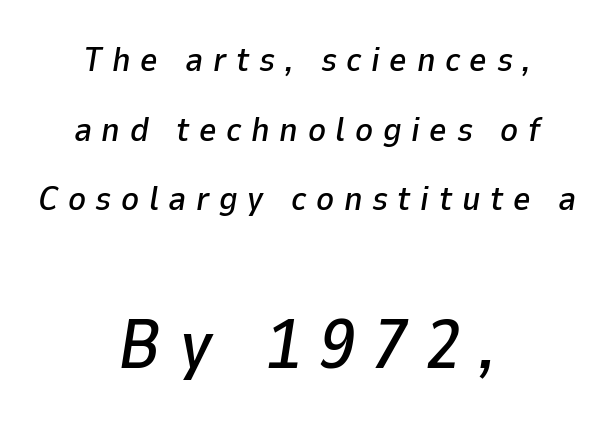
Q: Is the text italic (slanted)? A: Yes, it leans right by about 9 degrees.
Q: Is the text underlined? A: No.
Q: How is the paragraph aligned? A: Centered.
Q: Is the spacing between letters normal or unusually wide? A: Unusually wide.
Q: Is the spacing between lines tight, normal or loose? A: Loose.
Q: Which block of text is set in a larger size, the first (top) or the second (bottom)? A: The second (bottom) one.
Q: Width (condensed, normal, or wide)? A: Normal.
Q: Stroke contrast? A: Low.
Q: x-height? A: Medium.
Q: Monospaced? A: No.
